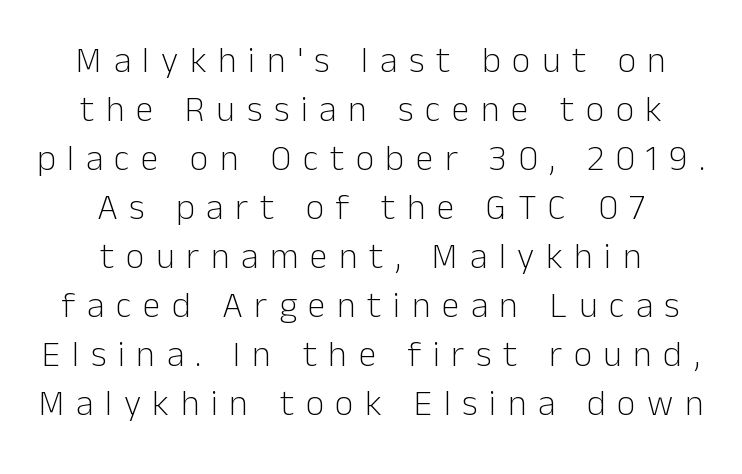
{"serif": "no", "italic": "no", "bold": "no", "weight": "light", "width": "normal", "stroke_contrast": "low", "x_height": "medium", "monospaced": "no", "underline": "no", "align": "center", "line_spacing": "normal", "line_spacing_ratio": 1.36, "letter_spacing": "wide", "letter_spacing_em": 0.32, "glyph_px": 36}
